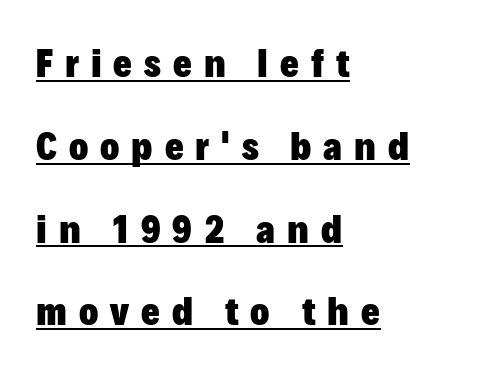
Q: Is the text bold? A: Yes.
Q: Is the text italic (slanted)? A: No, it is upright.
Q: Is the typeface a serif or a sans-serif typeface? A: Sans-serif.
Q: Is the text underlined? A: Yes.
Q: How is the paragraph aligned? A: Left-aligned.
Q: Is the spacing between letters normal or unusually wide? A: Unusually wide.
Q: Is the spacing between lines tight, normal or loose? A: Loose.
Q: Width (condensed, normal, or wide)? A: Normal.
Q: Stroke contrast? A: Low.
Q: x-height? A: Medium.
Q: Monospaced? A: No.
